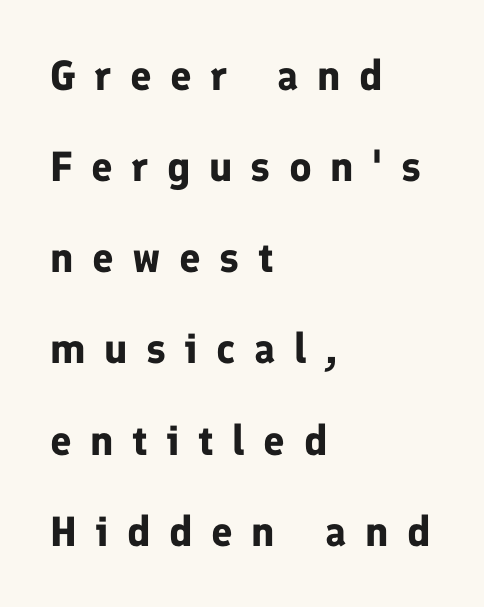
Is this a fixed-width face? No — the glyphs have proportional, varying widths. Visually the block forms a straight wall on the left and a jagged coastline on the right. Serif or sans? Sans — the stroke terminals are bare. Widely set lines give the paragraph a tall, airy silhouette. The axis of the letterforms is exactly vertical.
